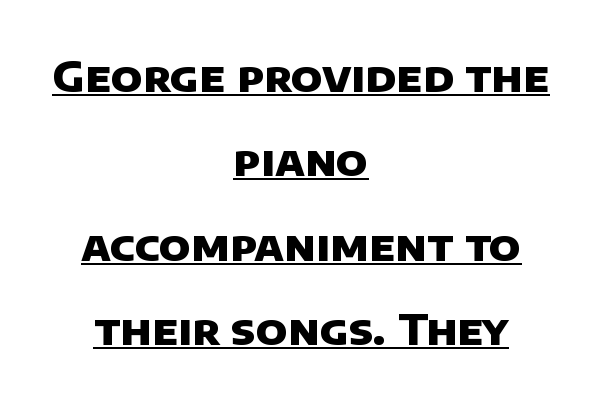
This sample trades compactness for vertical openness between lines. You could call the tracking neutral — neither tight nor loose. You'd pick this weight for a headline — it's a proper bold. A typesetter would call this proportional, since set widths differ per character. Does the copy run flush right? No — it is centered line by line.
